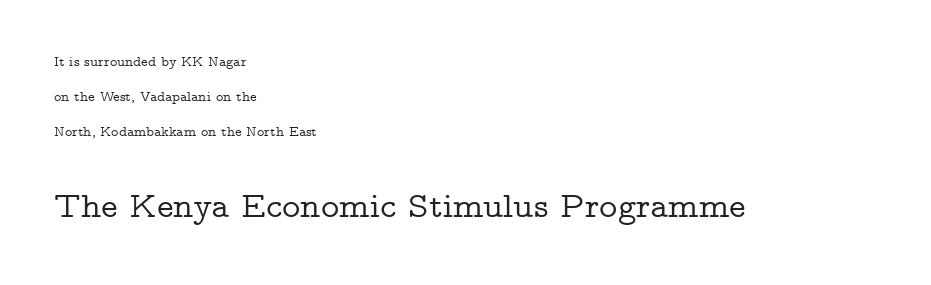
The image shows 35 px wide serif type, upright; set left-aligned, loose line spacing (2.5x), normal letter spacing, not underlined; the second (bottom) block is 2.5x larger; low stroke contrast and a medium x-height.
